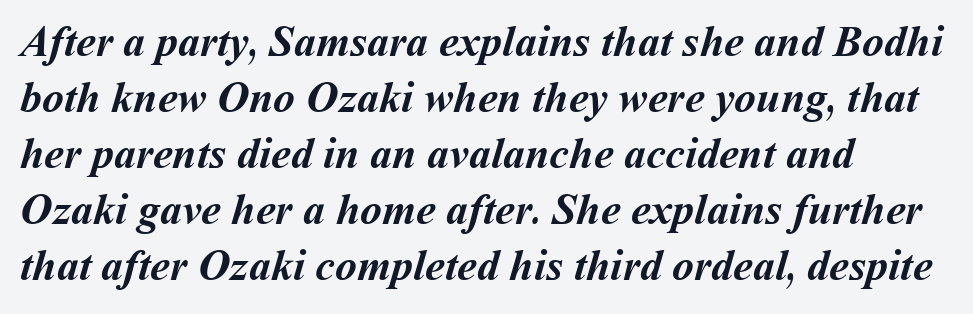
Q: Is the text bold? A: Yes.
Q: Is the text underlined? A: No.
Q: How is the paragraph aligned? A: Left-aligned.
Q: Is the spacing between letters normal or unusually wide? A: Normal.
Q: Is the spacing between lines tight, normal or loose? A: Normal.
Q: Width (condensed, normal, or wide)? A: Normal.
Q: Stroke contrast? A: Medium.
Q: x-height? A: Medium.
Q: Monospaced? A: No.
